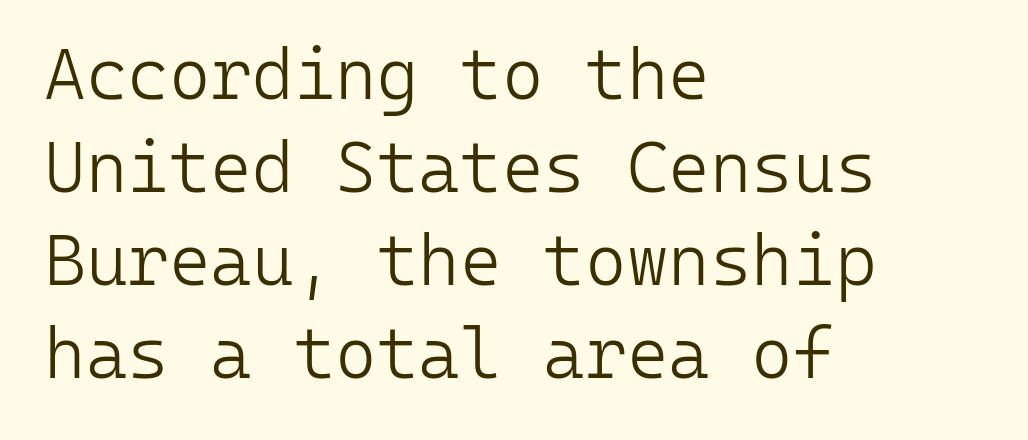
Q: Is the text bold? A: No.
Q: Is the text italic (slanted)? A: No, it is upright.
Q: Is the typeface a serif or a sans-serif typeface? A: Sans-serif.
Q: Is the text underlined? A: No.
Q: How is the paragraph aligned? A: Left-aligned.
Q: Is the spacing between letters normal or unusually wide? A: Normal.
Q: Is the spacing between lines tight, normal or loose? A: Normal.
Q: Width (condensed, normal, or wide)? A: Normal.
Q: Stroke contrast? A: Low.
Q: x-height? A: Medium.
Q: Monospaced? A: Yes.
